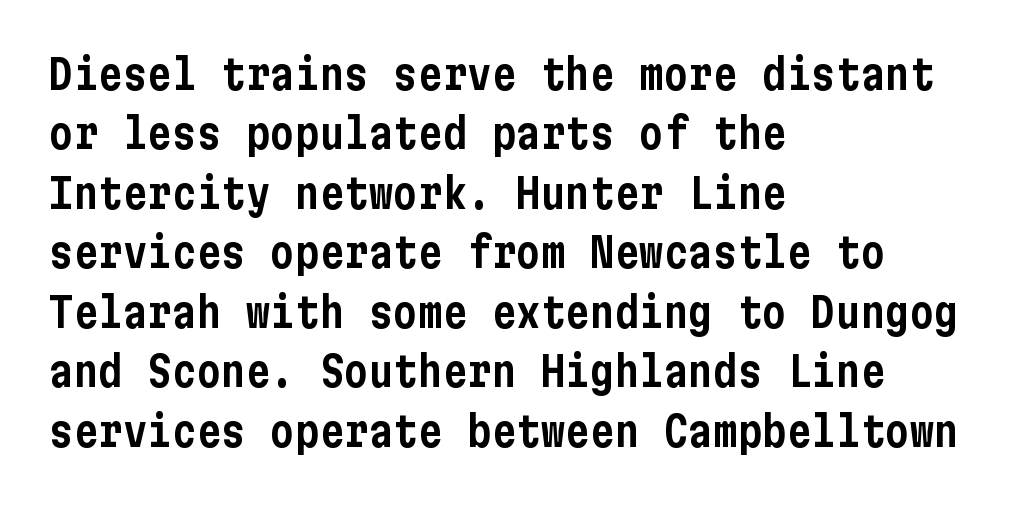
The image shows 41 px condensed sans-serif type, upright; set left-aligned, normal line spacing (1.45x), normal letter spacing, not underlined; low stroke contrast and a medium x-height.
